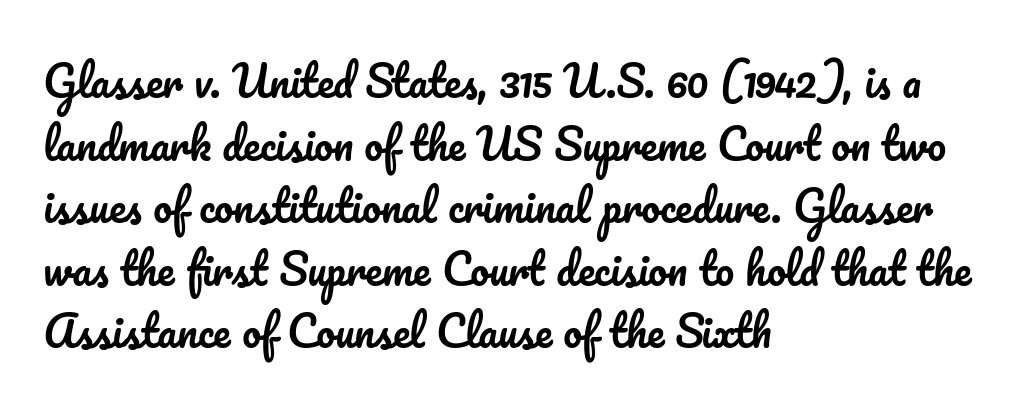
The image shows 42 px text type; set left-aligned, normal line spacing (1.49x), normal letter spacing, not underlined; low stroke contrast and a small x-height.
